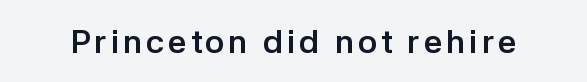
Q: Is the text bold? A: Yes.
Q: Is the text italic (slanted)? A: No, it is upright.
Q: Is the typeface a serif or a sans-serif typeface? A: Sans-serif.
Q: Is the text underlined? A: No.
Q: Width (condensed, normal, or wide)? A: Normal.
Q: Stroke contrast? A: Low.
Q: x-height? A: Medium.
Q: Monospaced? A: No.
